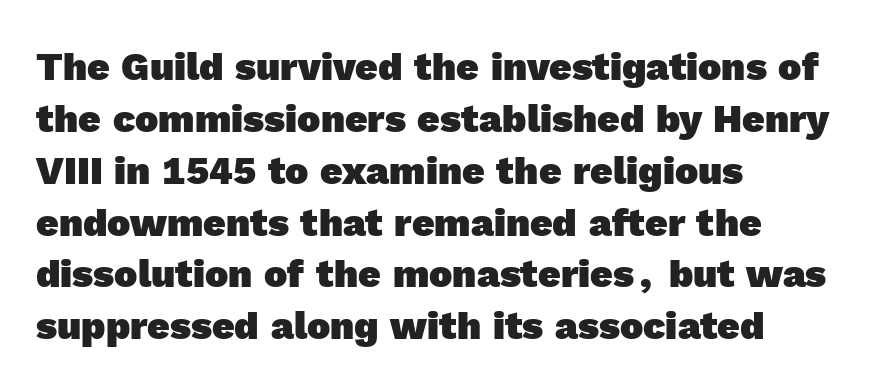
Q: Is the text bold? A: Yes.
Q: Is the typeface a serif or a sans-serif typeface? A: Sans-serif.
Q: Is the text underlined? A: No.
Q: How is the paragraph aligned? A: Left-aligned.
Q: Is the spacing between letters normal or unusually wide? A: Normal.
Q: Is the spacing between lines tight, normal or loose? A: Normal.
Q: Width (condensed, normal, or wide)? A: Normal.
Q: x-height? A: Medium.
Q: Monospaced? A: No.
